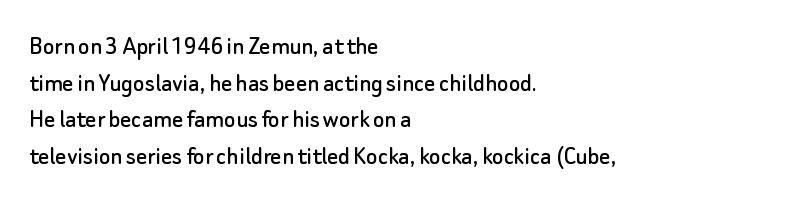
{"italic": "no", "underline": "no", "align": "left", "line_spacing": "normal", "line_spacing_ratio": 1.36, "letter_spacing": "normal", "letter_spacing_em": 0.0, "glyph_px": 27}
